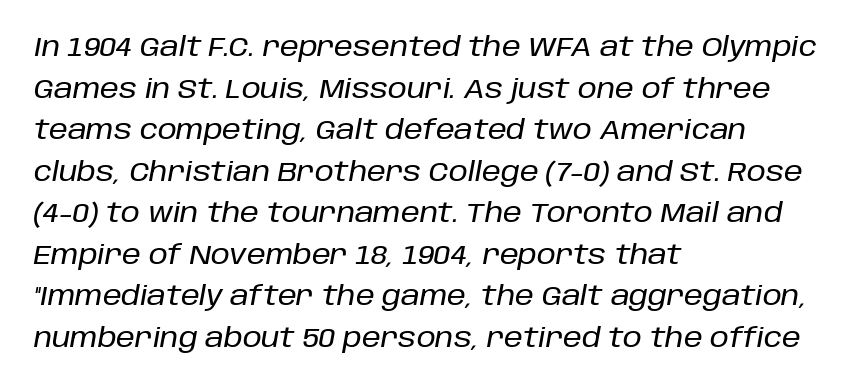
{"italic": "yes", "lean": "right", "slant_degrees": 10, "underline": "no", "align": "left", "line_spacing": "normal", "line_spacing_ratio": 1.54, "letter_spacing": "normal", "letter_spacing_em": 0.0, "glyph_px": 27}
